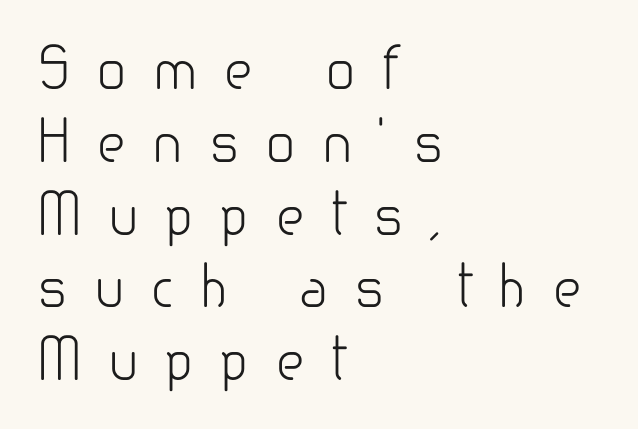
Q: Is the text bold? A: No.
Q: Is the text italic (slanted)? A: No, it is upright.
Q: Is the typeface a serif or a sans-serif typeface? A: Sans-serif.
Q: Is the text underlined? A: No.
Q: How is the paragraph aligned? A: Left-aligned.
Q: Is the spacing between letters normal or unusually wide? A: Unusually wide.
Q: Is the spacing between lines tight, normal or loose? A: Normal.
Q: Width (condensed, normal, or wide)? A: Normal.
Q: Stroke contrast? A: Low.
Q: x-height? A: Small.
Q: Monospaced? A: No.
